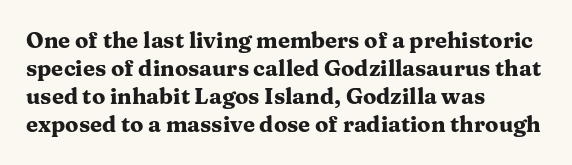
The passage is arranged the way most books set body copy — flush left. No word sits above an underline. Nobody touched the tracking dial on this one. Stroke thickness is high; the sample reads as a true bold.
